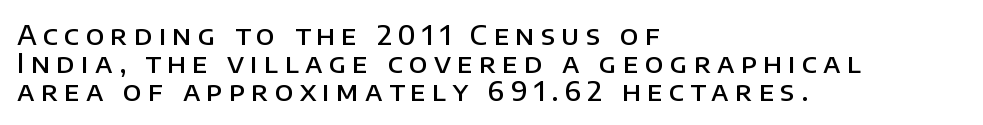
{"italic": "no", "bold": "semi", "underline": "no", "align": "left", "line_spacing": "tight", "line_spacing_ratio": 1.04, "letter_spacing": "wide", "letter_spacing_em": 0.23, "glyph_px": 27}
